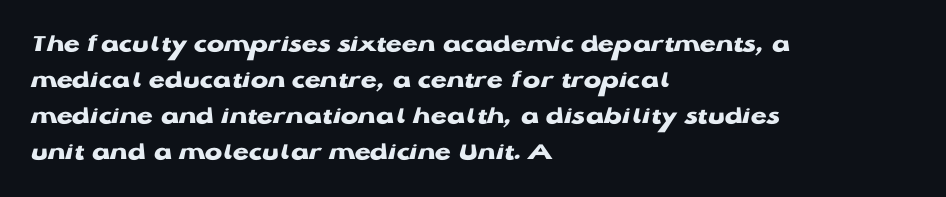
{"italic": "no", "bold": "yes", "underline": "no", "align": "left", "line_spacing": "normal", "line_spacing_ratio": 1.38, "letter_spacing": "normal", "letter_spacing_em": 0.0, "glyph_px": 26}
